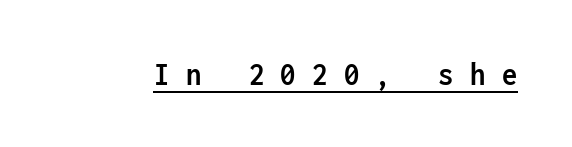
A typesetter would label this face a sans. Set as a true bold cut, around the 700 mark. Compared with undecorated copy, this sample adds a rule below the words. A typesetter would mark this as roman, not italic.
